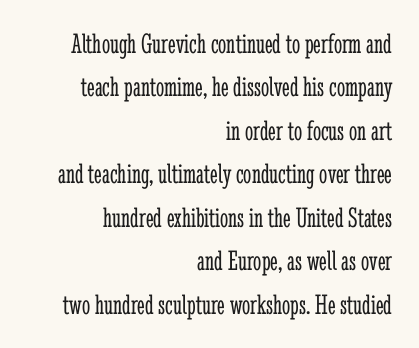
{"serif": "yes", "italic": "no", "bold": "no", "weight": "light", "width": "condensed", "stroke_contrast": "low", "x_height": "medium", "monospaced": "no", "underline": "no", "align": "right", "line_spacing": "normal", "line_spacing_ratio": 1.5, "letter_spacing": "normal", "letter_spacing_em": 0.0, "glyph_px": 29}
